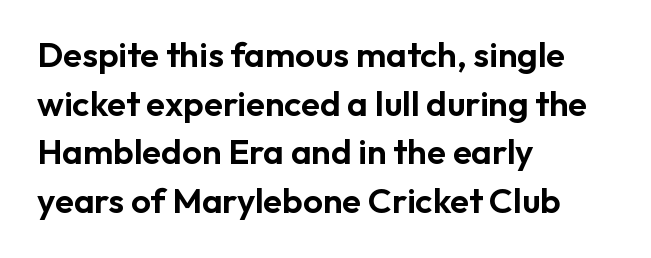
The image shows 35 px sans-serif type, upright; set left-aligned, normal line spacing (1.39x), normal letter spacing, not underlined; low stroke contrast and a medium x-height.
